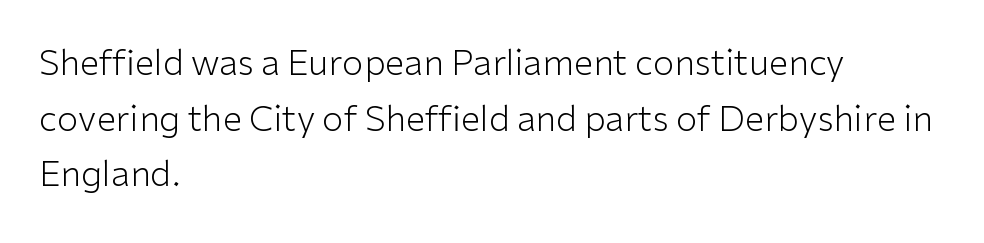
Q: Is the text bold? A: No.
Q: Is the text italic (slanted)? A: No, it is upright.
Q: Is the typeface a serif or a sans-serif typeface? A: Sans-serif.
Q: Is the text underlined? A: No.
Q: How is the paragraph aligned? A: Left-aligned.
Q: Is the spacing between letters normal or unusually wide? A: Normal.
Q: Is the spacing between lines tight, normal or loose? A: Normal.
Q: Width (condensed, normal, or wide)? A: Normal.
Q: Stroke contrast? A: Low.
Q: x-height? A: Medium.
Q: Monospaced? A: No.
